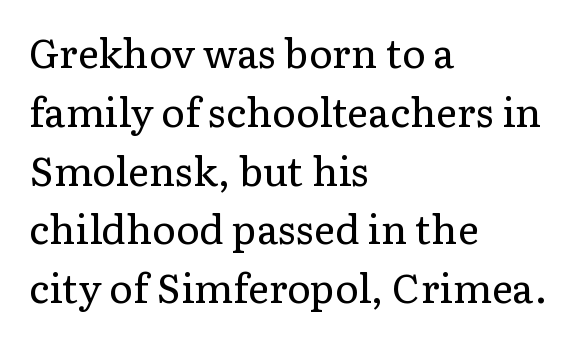
{"serif": "yes", "italic": "no", "bold": "no", "weight": "regular", "width": "normal", "stroke_contrast": "low", "x_height": "medium", "monospaced": "no", "underline": "no", "align": "left", "line_spacing": "normal", "line_spacing_ratio": 1.47, "letter_spacing": "normal", "letter_spacing_em": 0.0, "glyph_px": 40}
